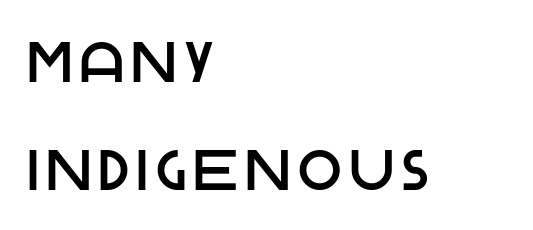
Beneath every word, the page is bare. Horizontally, the lines are justified to the leading edge only. These lines are rendered in a variable-pitch font. Posture: upright roman. To sum up the face: it is a sans, with no serifs.
